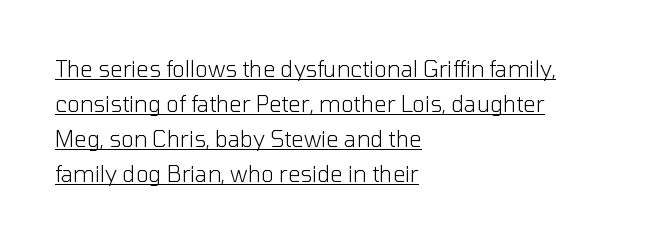
Every character sits straight up, as roman type does. The strokes are not fattened; the text isn't bold. The rows are spaced the way most documents space them. There is no visible air inserted between adjacent glyphs. Emphasis is given by a line drawn under the lettering.
